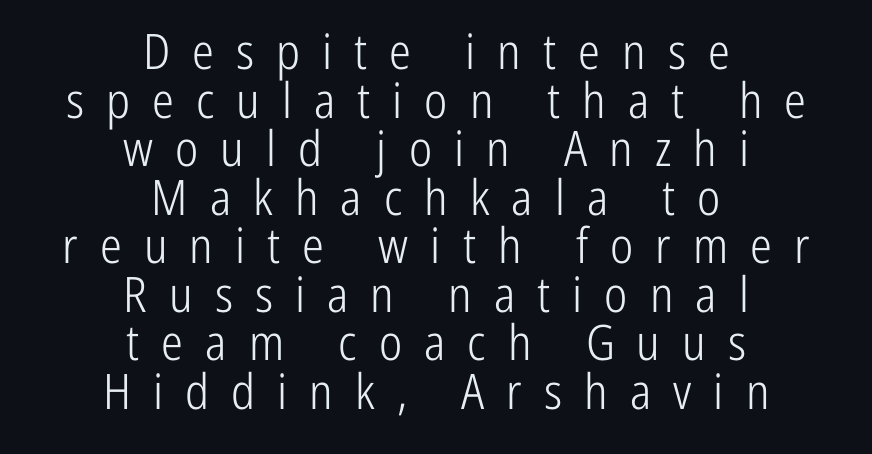
The image shows 49 px light, condensed sans-serif type, upright; set centered, tight line spacing (0.99x), unusually wide letter spacing (+0.45 em), not underlined; low stroke contrast and a medium x-height.
